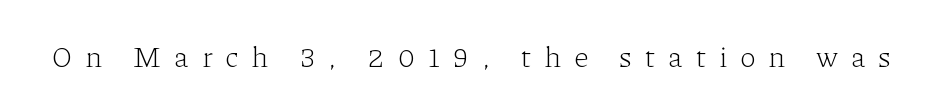
The image shows 29 px light serif type, upright; set unusually wide letter spacing (+0.44 em), not underlined; low stroke contrast and a medium x-height.
